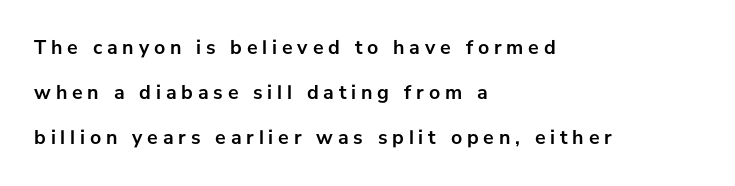
Between one letter and the next there's a generous, obvious gap. The space beneath each line is pristine and unruled. If you measured baseline to baseline, you'd find a long distance. Short and long lines alike share a common starting point at left.
